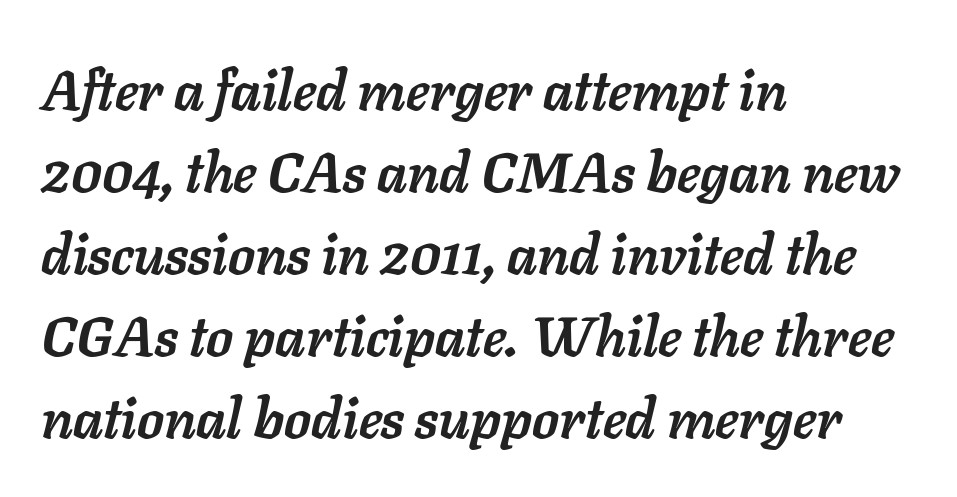
Q: Is the text bold? A: Yes.
Q: Is the text italic (slanted)? A: Yes, it leans right by about 11 degrees.
Q: Is the text underlined? A: No.
Q: How is the paragraph aligned? A: Left-aligned.
Q: Is the spacing between letters normal or unusually wide? A: Normal.
Q: Is the spacing between lines tight, normal or loose? A: Normal.
Q: Width (condensed, normal, or wide)? A: Normal.
Q: Stroke contrast? A: Low.
Q: x-height? A: Medium.
Q: Monospaced? A: No.
